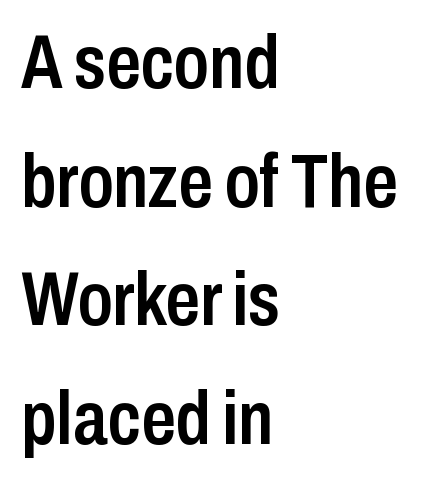
Q: Is the text bold? A: Semi-bold.
Q: Is the text italic (slanted)? A: No, it is upright.
Q: Is the typeface a serif or a sans-serif typeface? A: Sans-serif.
Q: Is the text underlined? A: No.
Q: How is the paragraph aligned? A: Left-aligned.
Q: Is the spacing between letters normal or unusually wide? A: Normal.
Q: Is the spacing between lines tight, normal or loose? A: Normal.
Q: Width (condensed, normal, or wide)? A: Condensed.
Q: Stroke contrast? A: Low.
Q: x-height? A: Medium.
Q: Monospaced? A: No.
